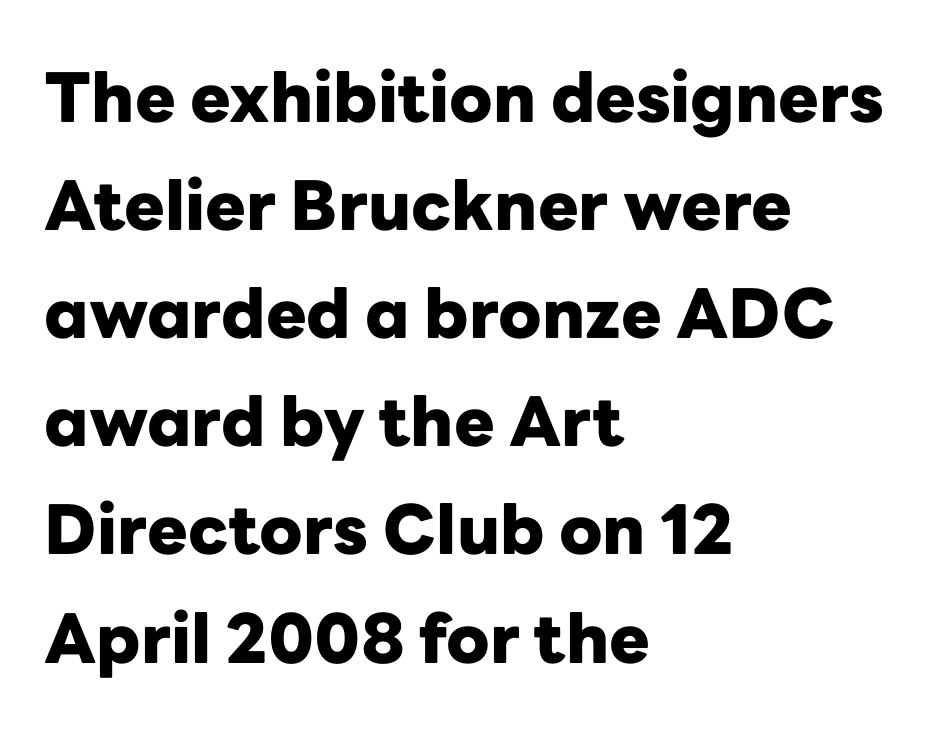
Are there feet on the stems? There aren't — it's a sans. The passage shown stacks its lines at a standard gap. Decoration check: the copy has no underline. Every character sits straight up, as roman type does. Every row of glyphs begins at an identical x-position on the left. The line texture is even and compact thanks to regular tracking.
